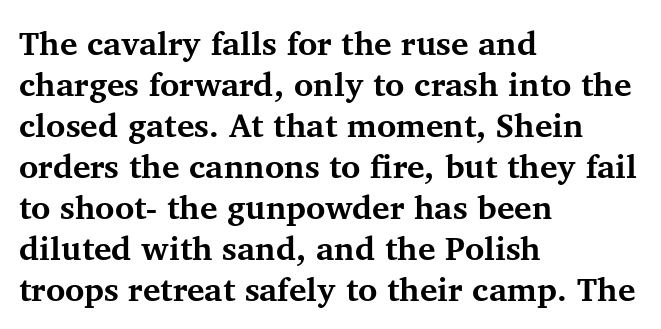
The words here are not underlined. You could not count columns in this text — the font is proportionally spaced. This is serif lettering, the kind often seen in printed books. Italic: no, the glyphs are upright roman.
